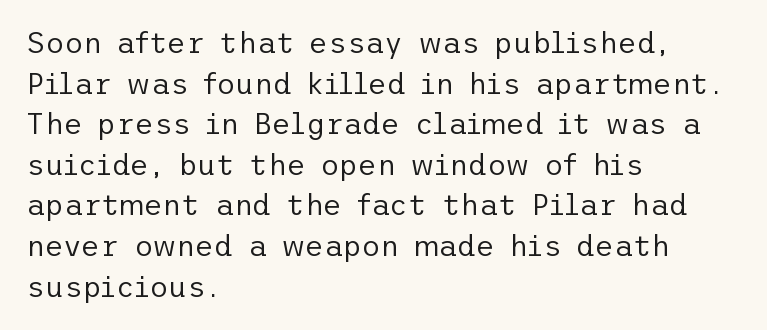
It's the straight-up-and-down kind of type. This sample uses plain, unmodified letter spacing. Where is the straight margin? On the left. The vertical gap from one line to the next is medium. On a weight scale, this lands at 450 or below.
